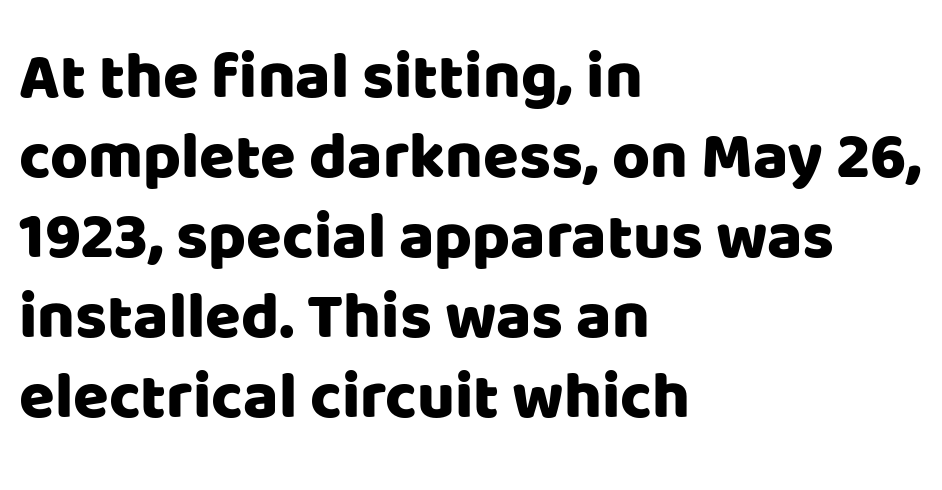
This sample uses an upright cut, with every glyph sitting square on the baseline. The text block is weighted toward the left margin, trailing off unevenly rightward. Letterform terminals end flat and unadorned throughout the passage. In terms of letterspacing, this is plain default setting. Each row of text sits above clean, open space. Character widths vary here, with narrow letters taking less room than wide ones.
